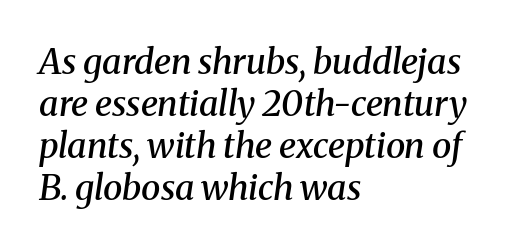
Q: Is the text bold? A: Semi-bold.
Q: Is the text italic (slanted)? A: Yes, it leans right by about 8 degrees.
Q: Is the typeface a serif or a sans-serif typeface? A: Serif.
Q: Is the text underlined? A: No.
Q: How is the paragraph aligned? A: Left-aligned.
Q: Is the spacing between letters normal or unusually wide? A: Normal.
Q: Width (condensed, normal, or wide)? A: Normal.
Q: Stroke contrast? A: Medium.
Q: x-height? A: Medium.
Q: Monospaced? A: No.
